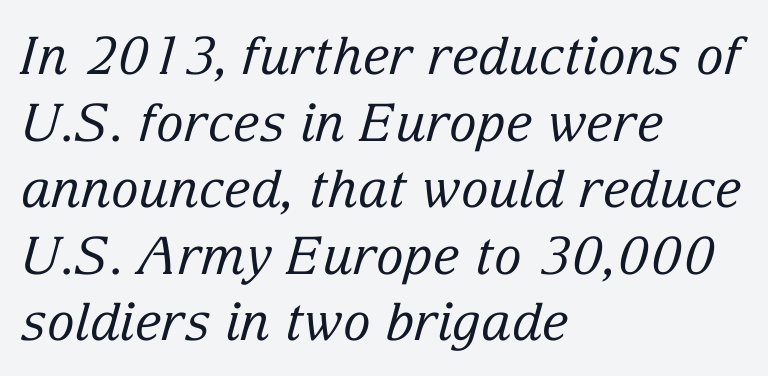
The image shows 52 px regular-weight serif type, italic (leaning right); set left-aligned, normal line spacing (1.28x), normal letter spacing, not underlined; low stroke contrast and a medium x-height.
